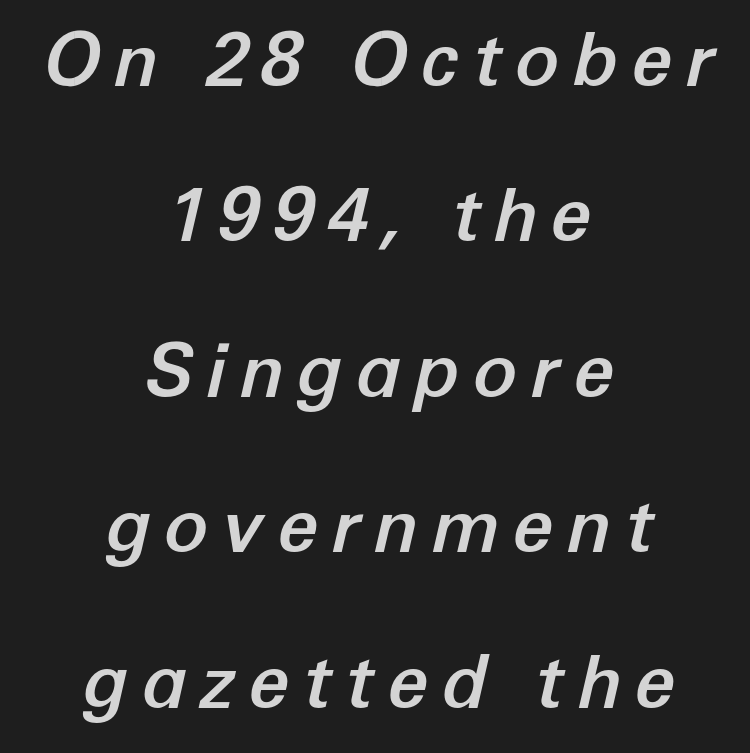
Q: Is the text italic (slanted)? A: Yes, it leans right by about 12 degrees.
Q: Is the text underlined? A: No.
Q: How is the paragraph aligned? A: Centered.
Q: Is the spacing between lines tight, normal or loose? A: Loose.
Q: Width (condensed, normal, or wide)? A: Normal.
Q: Stroke contrast? A: Low.
Q: x-height? A: Medium.
Q: Monospaced? A: No.
